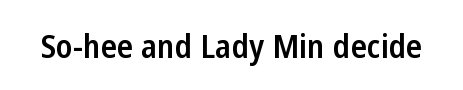
Q: Is the text bold? A: Semi-bold.
Q: Is the text italic (slanted)? A: No, it is upright.
Q: Is the typeface a serif or a sans-serif typeface? A: Sans-serif.
Q: Is the text underlined? A: No.
Q: Is the spacing between letters normal or unusually wide? A: Normal.
Q: Width (condensed, normal, or wide)? A: Condensed.
Q: Stroke contrast? A: Low.
Q: x-height? A: Medium.
Q: Monospaced? A: No.
